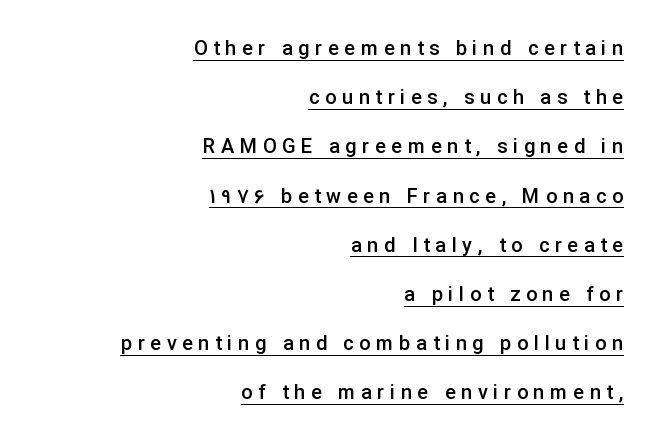
Quick note: not italic, upright. You could fit nearly another row in the gap between these rows. This rendering uses right alignment, leaving the left contour irregular. On the weight axis this lands at semibold, roughly 600. Looks like someone drew a line under every word here. Compared with typical body copy, the letter spacing here is much looser.
